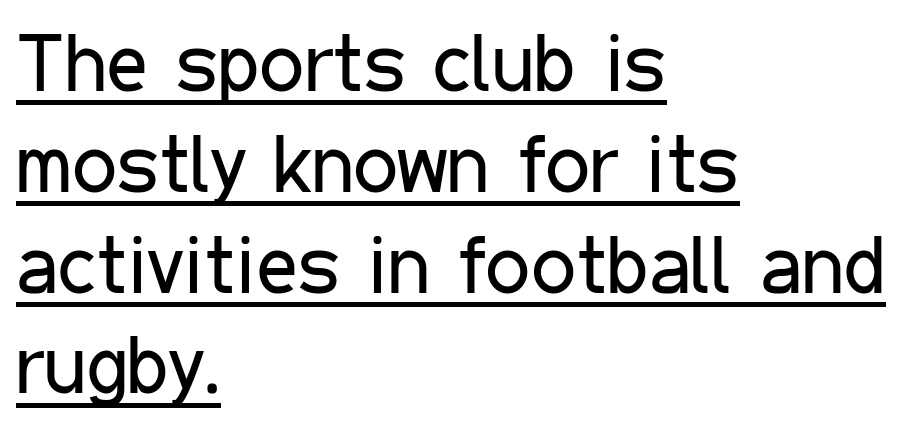
The passage shown is underscored from start to finish. The face used here is rendered with its standard letterfit. In CSS terms this would be text-align: left. In terms of posture, this sample is upright.
